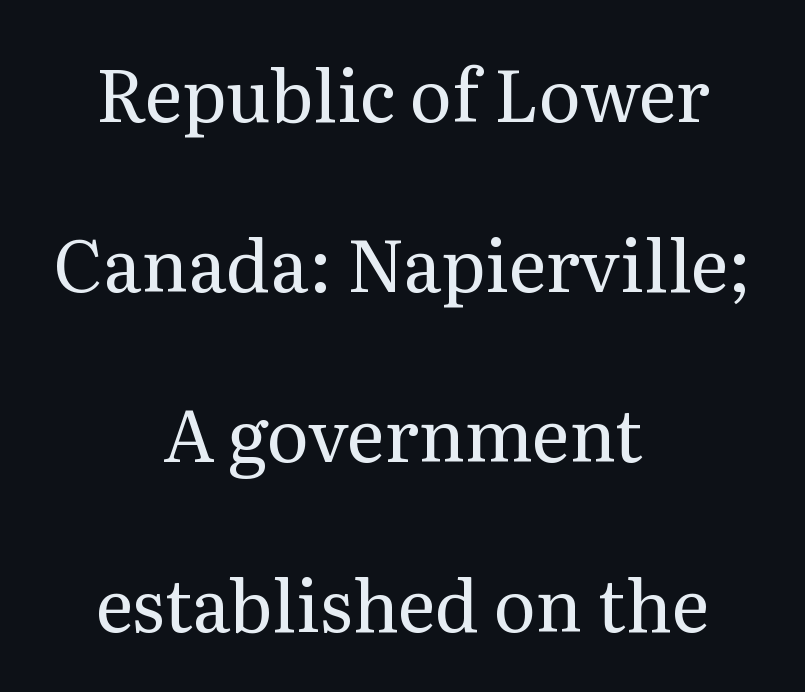
Successive baselines arrive slowly, with a big drop between each. Neither beginnings nor endings align; midpoints do. The rendering uses natural spacing where letterforms have individual widths. Lines of text with bare space underneath. Here the glyphs are tracked normally, forming tight word shapes. Letters have the restrained weight of plain body copy at most.
